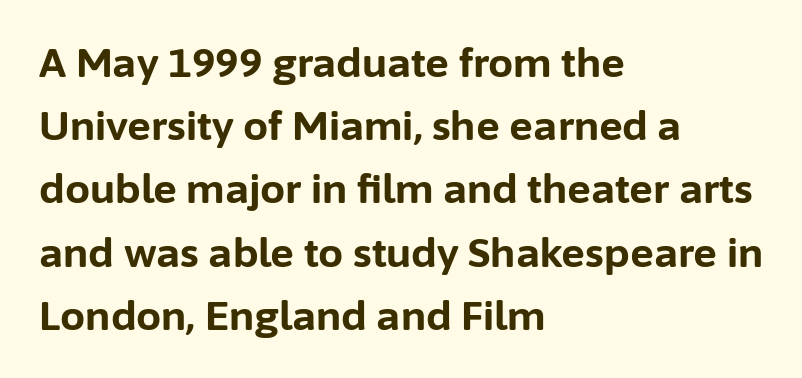
Q: Is the text bold? A: Yes.
Q: Is the text italic (slanted)? A: No, it is upright.
Q: Is the typeface a serif or a sans-serif typeface? A: Sans-serif.
Q: Is the text underlined? A: No.
Q: How is the paragraph aligned? A: Left-aligned.
Q: Is the spacing between letters normal or unusually wide? A: Normal.
Q: Is the spacing between lines tight, normal or loose? A: Normal.
Q: Width (condensed, normal, or wide)? A: Normal.
Q: Stroke contrast? A: Low.
Q: x-height? A: Medium.
Q: Monospaced? A: No.
